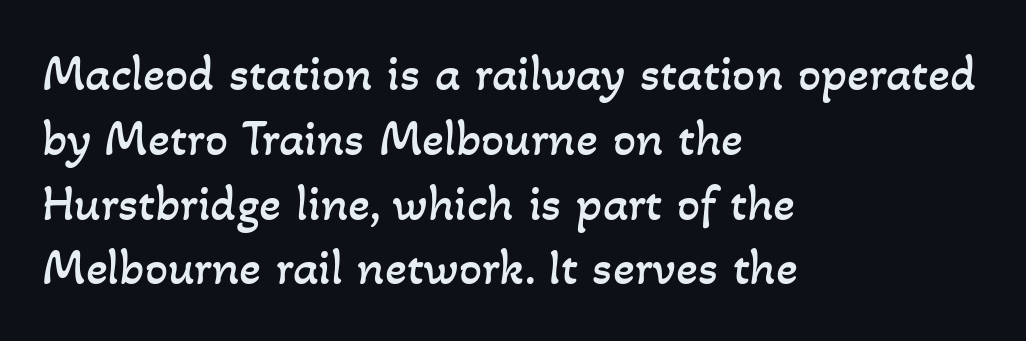
The image shows 51 px regular-weight type; set left-aligned, normal line spacing (1.27x), normal letter spacing, not underlined; low stroke contrast and a small x-height.
